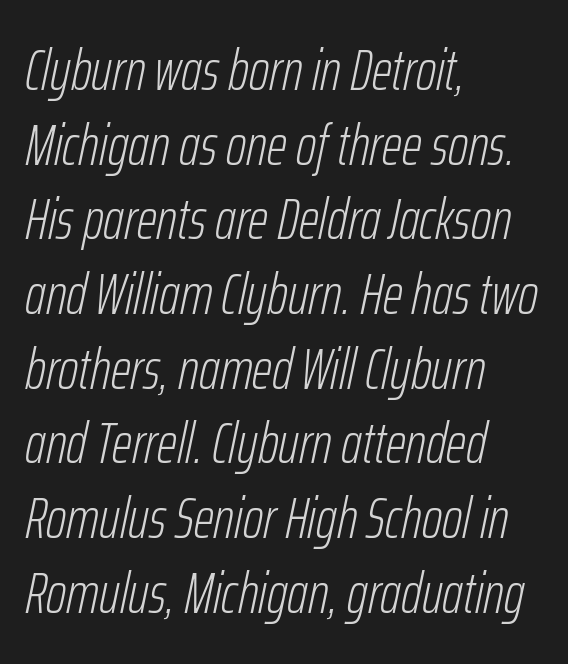
Q: Is the text bold? A: No.
Q: Is the text italic (slanted)? A: Yes, it leans right by about 12 degrees.
Q: Is the text underlined? A: No.
Q: How is the paragraph aligned? A: Left-aligned.
Q: Is the spacing between letters normal or unusually wide? A: Normal.
Q: Is the spacing between lines tight, normal or loose? A: Normal.
Q: Width (condensed, normal, or wide)? A: Condensed.
Q: Stroke contrast? A: Low.
Q: x-height? A: Medium.
Q: Monospaced? A: No.
